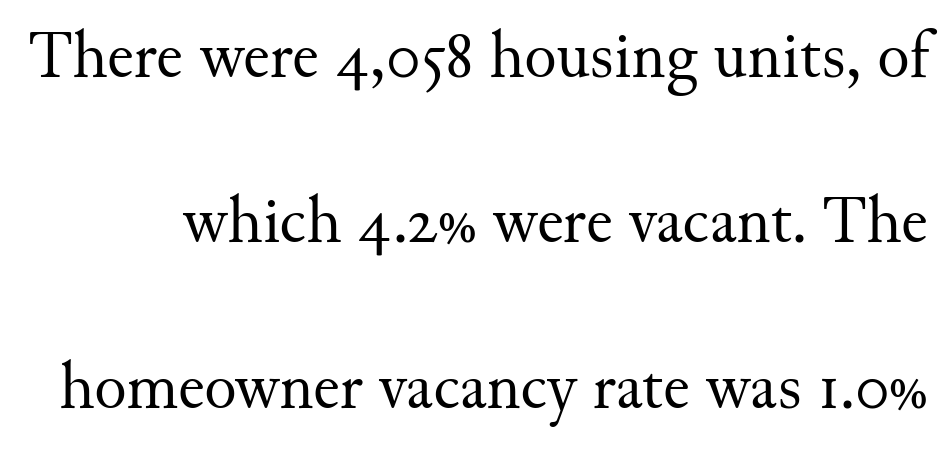
The image shows 67 px regular-weight serif type, upright; set loose line spacing (2.47x), normal letter spacing, not underlined; medium stroke contrast and a small x-height.
